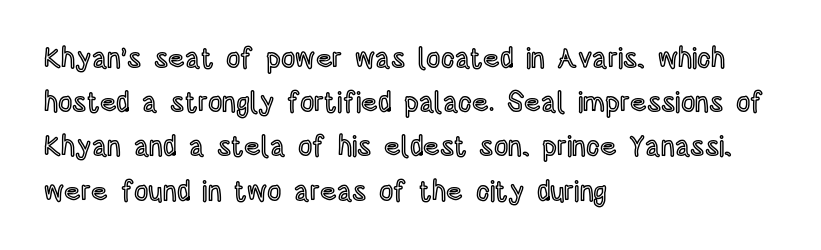
{"italic": "no", "width": "condensed", "x_height": "large", "monospaced": "no", "underline": "no", "align": "left", "line_spacing": "normal", "line_spacing_ratio": 1.58, "letter_spacing": "normal", "letter_spacing_em": 0.0, "glyph_px": 28}
